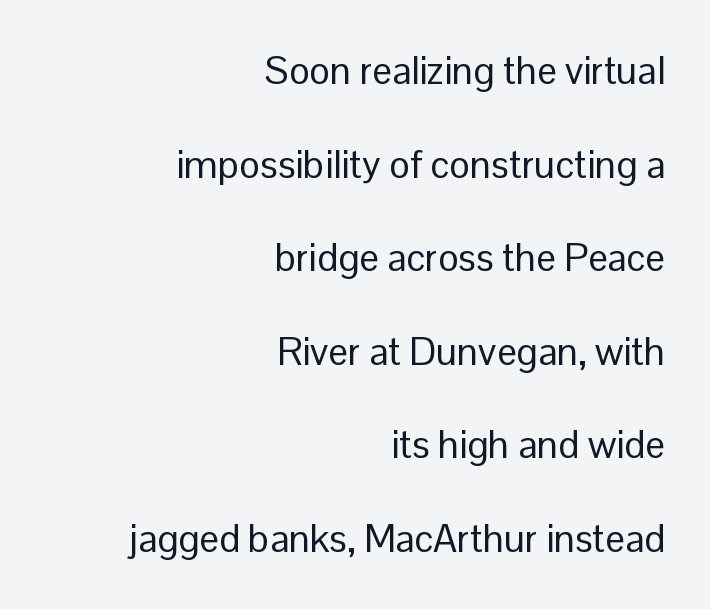
{"serif": "no", "italic": "no", "bold": "no", "weight": "regular", "width": "normal", "stroke_contrast": "low", "x_height": "medium", "monospaced": "no", "underline": "no", "align": "right", "line_spacing": "loose", "line_spacing_ratio": 2.4, "letter_spacing": "normal", "letter_spacing_em": 0.0, "glyph_px": 39}
